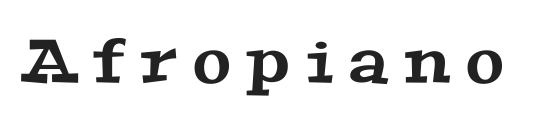
No word sits above an underline. Does the type have serifs? Yes, each stem ends in a small foot. The face used here is rendered with a markedly widened letterfit. The rendering uses natural spacing where letterforms have individual widths.
